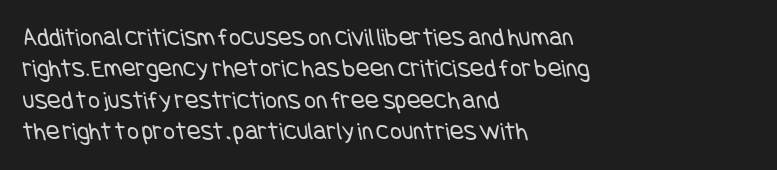
Q: Is the text bold? A: No.
Q: Is the text underlined? A: No.
Q: How is the paragraph aligned? A: Left-aligned.
Q: Is the spacing between letters normal or unusually wide? A: Normal.
